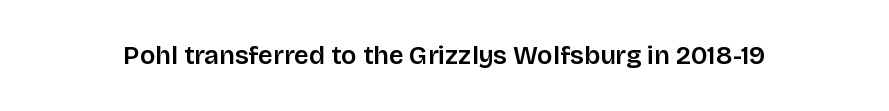
{"italic": "no", "bold": "semi", "underline": "no", "letter_spacing": "normal", "letter_spacing_em": 0.0, "glyph_px": 26}
